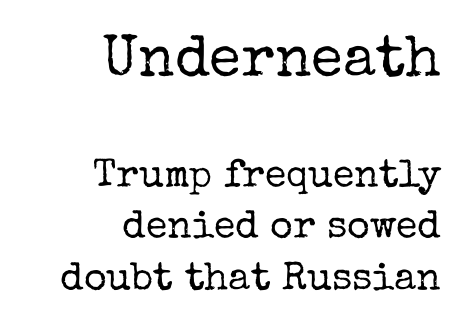
{"serif": "yes", "italic": "no", "bold": "no", "weight": "regular", "width": "normal", "stroke_contrast": "low", "x_height": "medium", "monospaced": "no", "underline": "no", "align": "right", "line_spacing": "normal", "line_spacing_ratio": 1.33, "letter_spacing": "normal", "letter_spacing_em": 0.0, "larger_block": "first", "size_ratio": 1.49, "glyph_px": 58}
